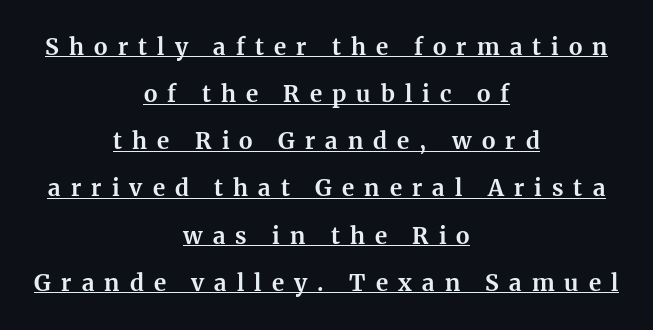
{"italic": "no", "bold": "yes", "underline": "yes", "align": "center", "line_spacing": "loose", "line_spacing_ratio": 2.05, "letter_spacing": "wide", "letter_spacing_em": 0.44, "glyph_px": 23}
